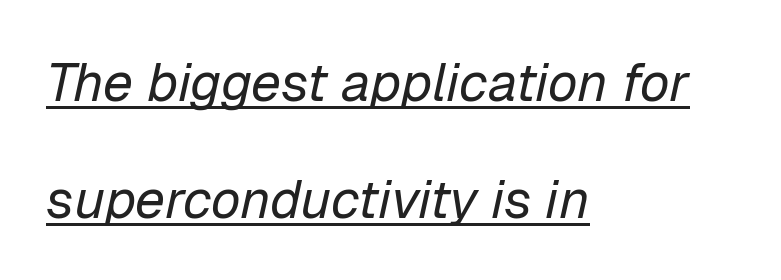
How would I describe the line gaps? Wide and relaxed. All the whitespace from short lines collects on the right. A light-to-regular cut is what we see here. Students, observe the line beneath the letters — that is underlining.
